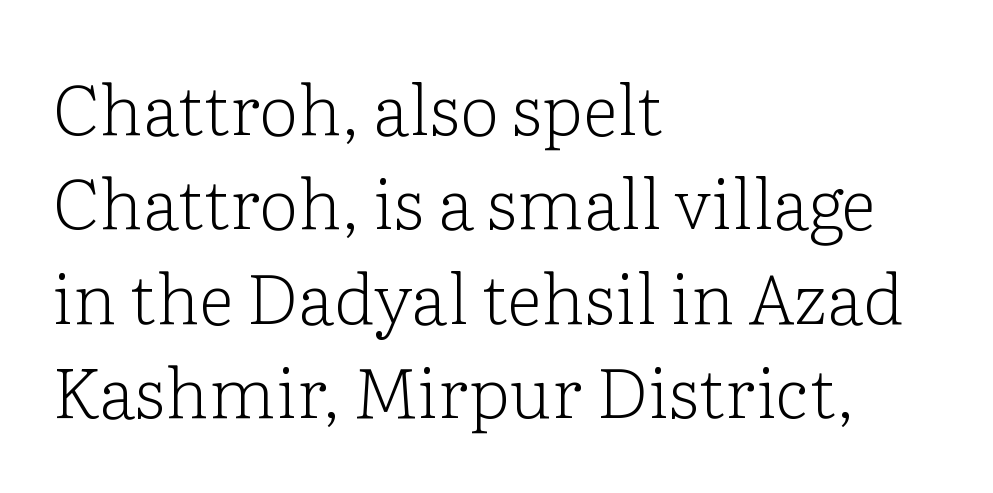
The image shows 70 px light serif type, upright; set left-aligned, normal line spacing (1.35x), normal letter spacing, not underlined; low stroke contrast and a medium x-height.
